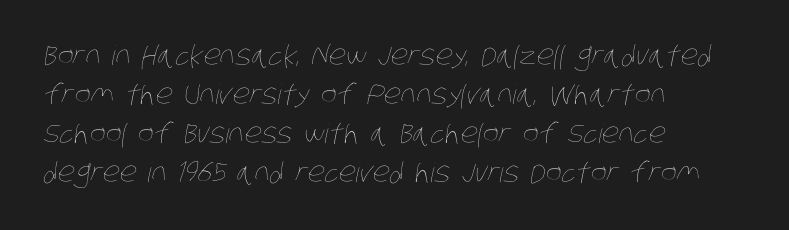
{"bold": "no", "underline": "no", "align": "left", "line_spacing": "normal", "line_spacing_ratio": 1.45, "letter_spacing": "normal", "letter_spacing_em": 0.0, "glyph_px": 27}
